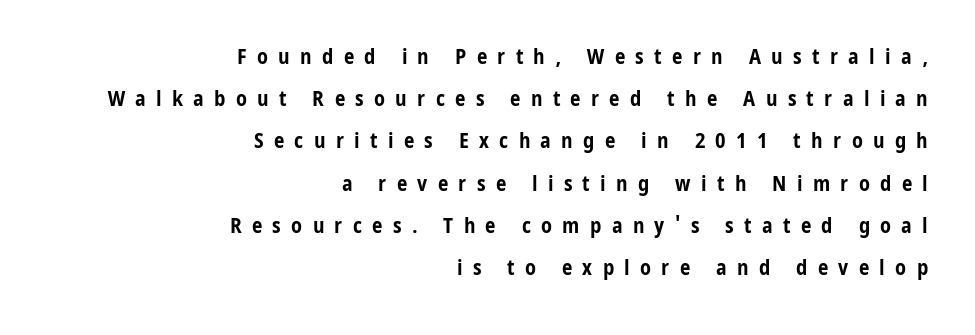
Q: Is the text bold? A: Yes.
Q: Is the text italic (slanted)? A: No, it is upright.
Q: Is the text underlined? A: No.
Q: How is the paragraph aligned? A: Right-aligned.
Q: Is the spacing between letters normal or unusually wide? A: Unusually wide.
Q: Is the spacing between lines tight, normal or loose? A: Loose.
